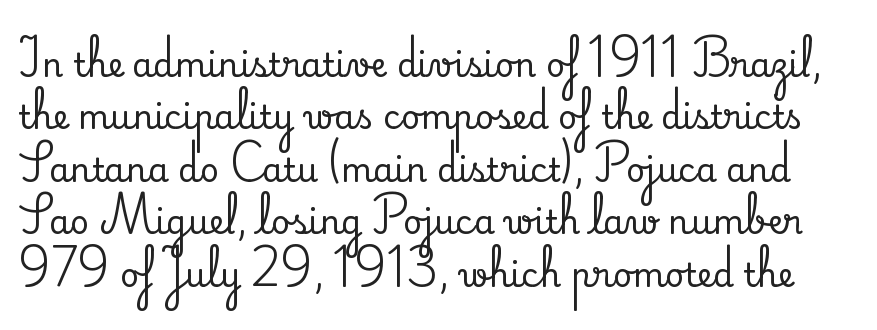
The lettering holds an erect, upright posture throughout. The specimen omits any rule beneath the text block's lines. The rendering shows small feet on the letterforms — a serif design. The face used here is proportionally spaced, like ordinary book or web type.
